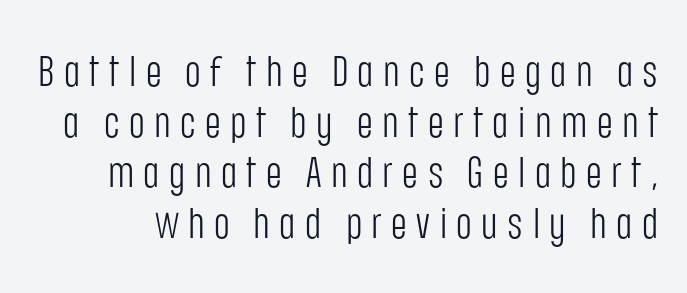
Q: Is the text bold? A: No.
Q: Is the text italic (slanted)? A: No, it is upright.
Q: Is the typeface a serif or a sans-serif typeface? A: Sans-serif.
Q: Is the text underlined? A: No.
Q: Is the spacing between letters normal or unusually wide? A: Unusually wide.
Q: Width (condensed, normal, or wide)? A: Condensed.
Q: Stroke contrast? A: Low.
Q: x-height? A: Large.
Q: Monospaced? A: No.
